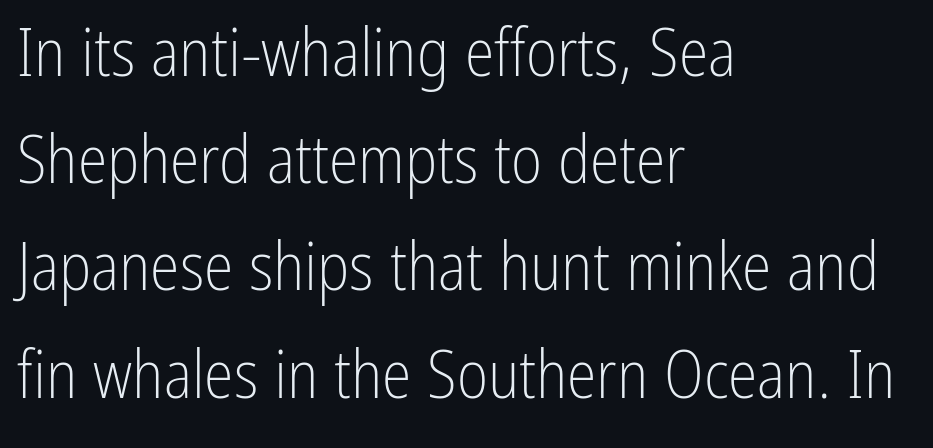
The image shows 67 px light, condensed sans-serif type, upright; set left-aligned, normal line spacing (1.6x), normal letter spacing, not underlined; low stroke contrast and a medium x-height.
